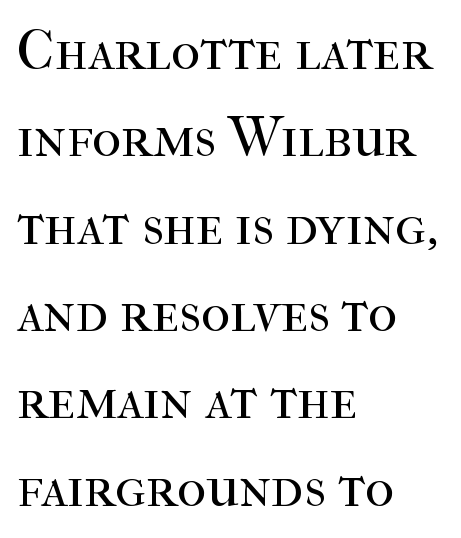
Bold? No — there's no thickening of the strokes. Ascenders rise straight up at ninety degrees. The letters advance in unequal steps, a hallmark of proportional type. Is this a sans? No — the strokes have serifs. The face used here is rendered with its standard letterfit.
